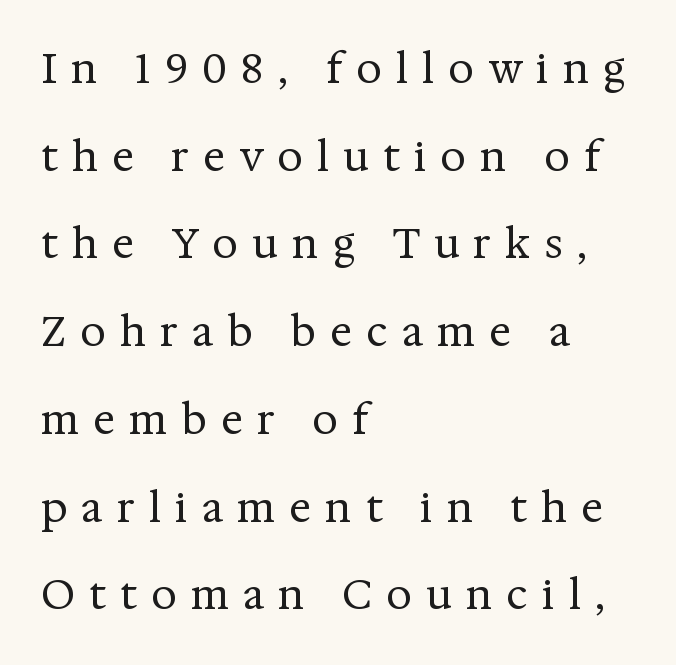
The image shows 41 px regular-weight serif type, upright; set left-aligned, loose line spacing (2.14x), unusually wide letter spacing (+0.34 em), not underlined; medium stroke contrast and a medium x-height.
